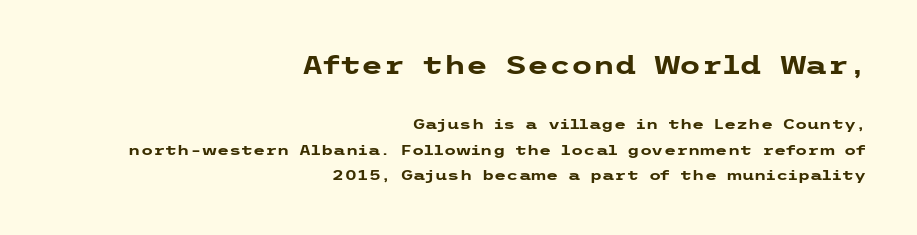
Q: Is the text bold? A: Yes.
Q: Is the text italic (slanted)? A: No, it is upright.
Q: Is the text underlined? A: No.
Q: How is the paragraph aligned? A: Right-aligned.
Q: Is the spacing between letters normal or unusually wide? A: Normal.
Q: Which block of text is set in a larger size, the first (top) or the second (bottom)? A: The first (top) one.
